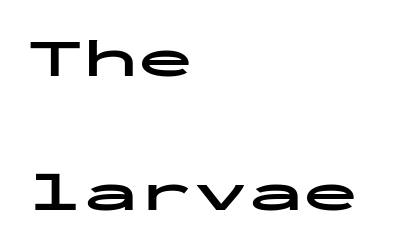
{"serif": "no", "italic": "no", "bold": "yes", "weight": "bold", "width": "wide", "stroke_contrast": "low", "x_height": "medium", "monospaced": "yes", "underline": "no", "align": "left", "line_spacing": "loose", "line_spacing_ratio": 2.44, "letter_spacing": "normal", "letter_spacing_em": 0.0, "glyph_px": 55}
